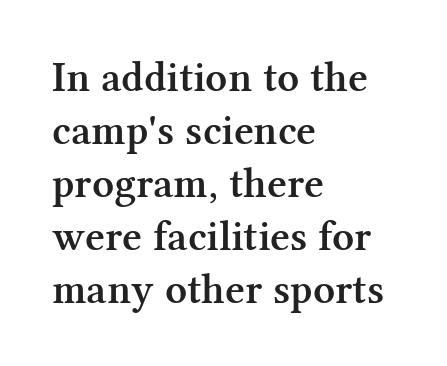
The image shows 43 px semibold serif type, upright; set left-aligned, line spacing 1.23x, normal letter spacing, not underlined; medium stroke contrast and a medium x-height.
